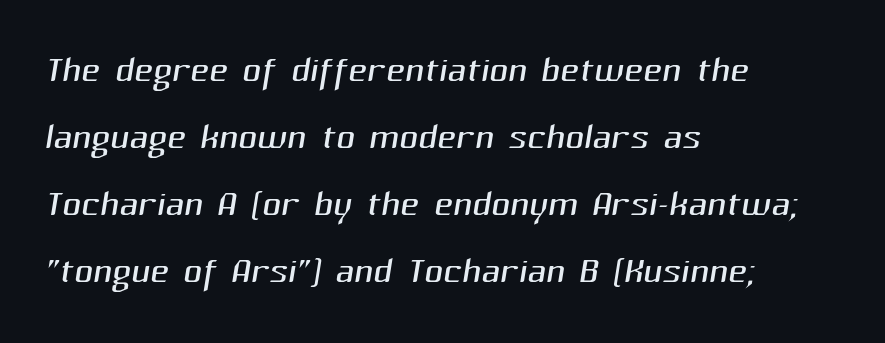
{"serif": "no", "bold": "no", "weight": "light", "width": "normal", "stroke_contrast": "medium", "x_height": "medium", "monospaced": "no", "underline": "no", "align": "left", "line_spacing": "normal", "line_spacing_ratio": 1.29, "letter_spacing": "normal", "letter_spacing_em": 0.0, "glyph_px": 52}
